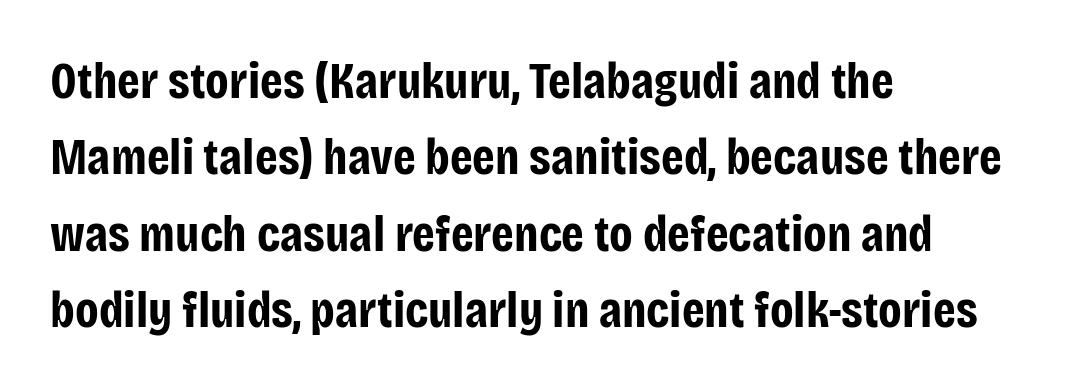
The image shows 51 px bold, condensed sans-serif type, upright; set left-aligned, normal line spacing (1.5x), normal letter spacing, not underlined; low stroke contrast and a large x-height.
